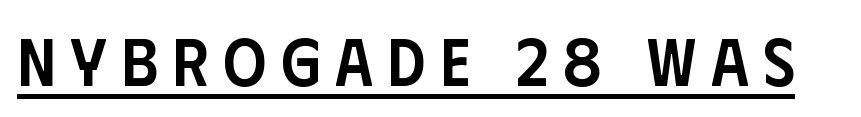
The image shows 67 px semibold, condensed sans-serif type, upright; set unusually wide letter spacing (+0.22 em), underlined; low stroke contrast and a large x-height.
